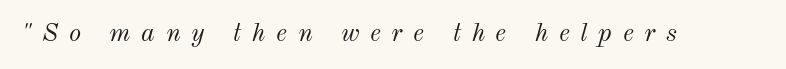
The image shows 26 px text type, italic (leaning right); set unusually wide letter spacing (+0.41 em), not underlined.
